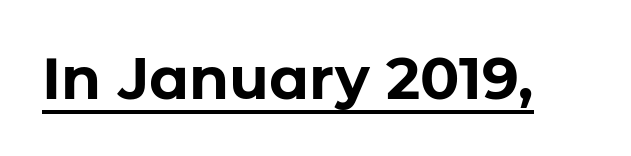
Q: Is the text bold? A: Yes.
Q: Is the text italic (slanted)? A: No, it is upright.
Q: Is the typeface a serif or a sans-serif typeface? A: Sans-serif.
Q: Is the text underlined? A: Yes.
Q: Is the spacing between letters normal or unusually wide? A: Normal.
Q: Width (condensed, normal, or wide)? A: Normal.
Q: Stroke contrast? A: Low.
Q: x-height? A: Medium.
Q: Monospaced? A: No.
